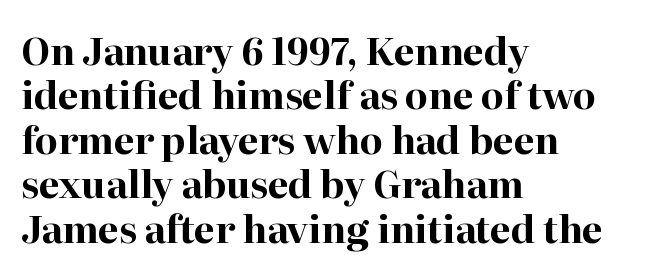
{"serif": "yes", "italic": "no", "bold": "yes", "weight": "bold", "width": "normal", "stroke_contrast": "high", "x_height": "medium", "monospaced": "no", "underline": "no", "align": "left", "line_spacing_ratio": 1.2, "letter_spacing": "normal", "letter_spacing_em": 0.0, "glyph_px": 37}
